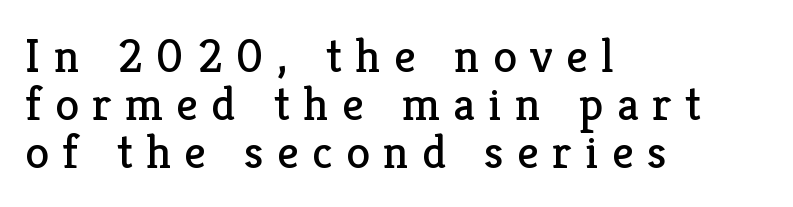
{"serif": "yes", "italic": "no", "bold": "no", "weight": "regular", "width": "normal", "stroke_contrast": "low", "x_height": "medium", "monospaced": "no", "underline": "no", "align": "left", "line_spacing": "tight", "line_spacing_ratio": 1.0, "letter_spacing": "wide", "letter_spacing_em": 0.28, "glyph_px": 48}
